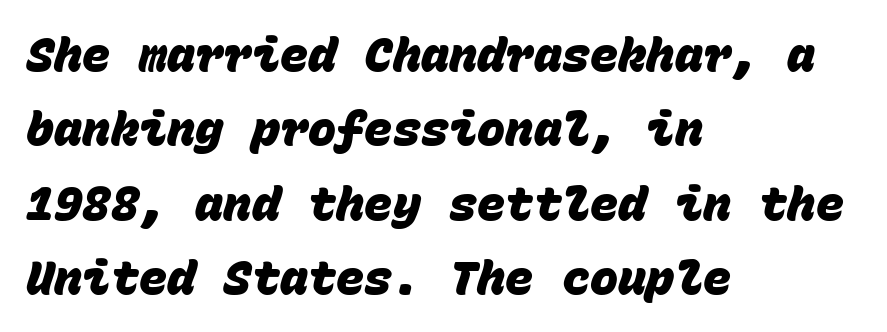
The image shows 47 px heavy sans-serif type, monospaced; set left-aligned, normal line spacing (1.58x), normal letter spacing, not underlined; low stroke contrast and a large x-height.
